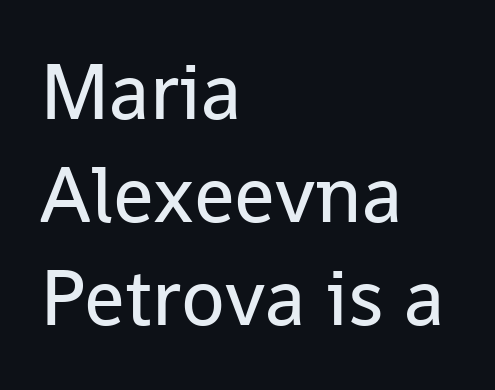
The image shows 80 px regular-weight sans-serif type, upright; set left-aligned, normal line spacing (1.29x), normal letter spacing, not underlined; low stroke contrast and a medium x-height.
